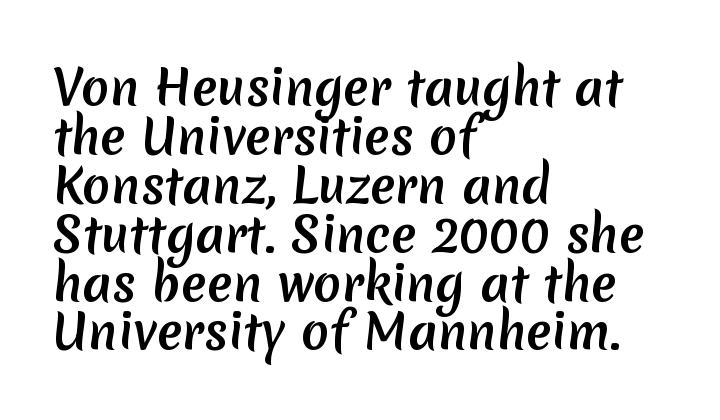
Q: Is the text bold? A: Yes.
Q: Is the typeface a serif or a sans-serif typeface? A: Sans-serif.
Q: Is the text underlined? A: No.
Q: How is the paragraph aligned? A: Left-aligned.
Q: Is the spacing between letters normal or unusually wide? A: Normal.
Q: Is the spacing between lines tight, normal or loose? A: Tight.
Q: Width (condensed, normal, or wide)? A: Normal.
Q: Stroke contrast? A: Low.
Q: x-height? A: Medium.
Q: Monospaced? A: No.
